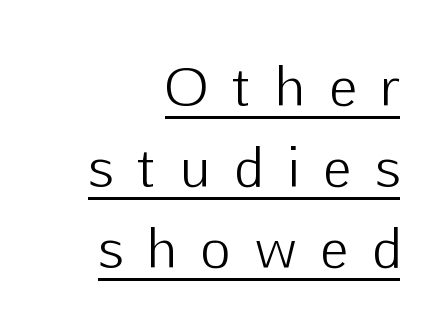
Q: Is the text bold? A: No.
Q: Is the text italic (slanted)? A: No, it is upright.
Q: Is the typeface a serif or a sans-serif typeface? A: Sans-serif.
Q: Is the text underlined? A: Yes.
Q: How is the paragraph aligned? A: Right-aligned.
Q: Is the spacing between letters normal or unusually wide? A: Unusually wide.
Q: Is the spacing between lines tight, normal or loose? A: Normal.
Q: Width (condensed, normal, or wide)? A: Normal.
Q: Stroke contrast? A: Low.
Q: x-height? A: Medium.
Q: Monospaced? A: No.
